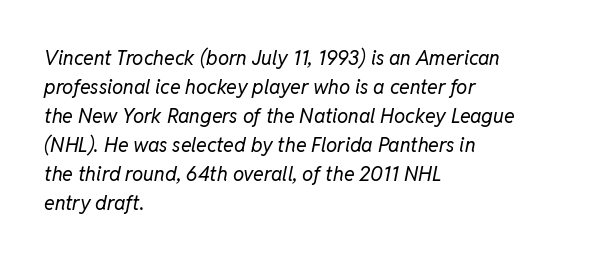
The image shows 20 px text type, italic (leaning right); set left-aligned, normal line spacing (1.45x), normal letter spacing, not underlined.
